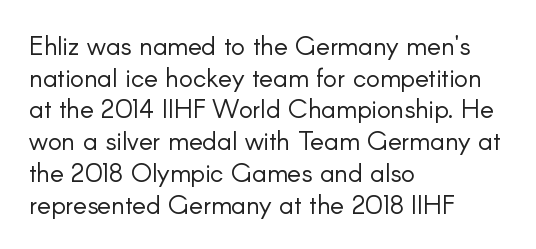
Q: Is the text bold? A: No.
Q: Is the text italic (slanted)? A: No, it is upright.
Q: Is the text underlined? A: No.
Q: How is the paragraph aligned? A: Left-aligned.
Q: Is the spacing between letters normal or unusually wide? A: Normal.
